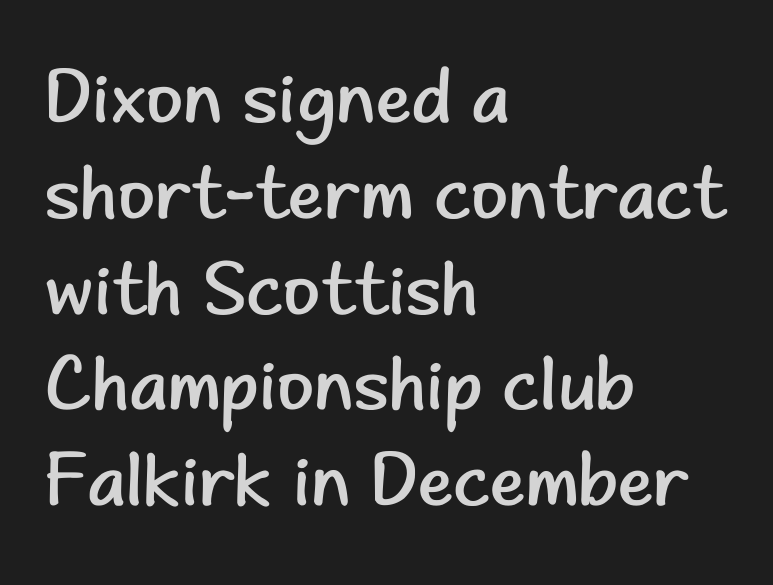
Rule under the text: the space is simply empty. In terms of posture, this sample is upright. Observe the absence of serifs on each vertical stroke in this sample. You could call the tracking neutral — neither tight nor loose. Each new line begins a customary step beneath the previous one.
